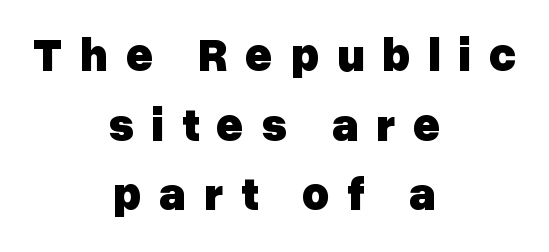
{"serif": "no", "italic": "no", "bold": "yes", "weight": "heavy", "width": "normal", "stroke_contrast": "low", "x_height": "medium", "monospaced": "no", "underline": "no", "align": "center", "line_spacing": "normal", "line_spacing_ratio": 1.48, "letter_spacing": "wide", "letter_spacing_em": 0.37, "glyph_px": 47}
